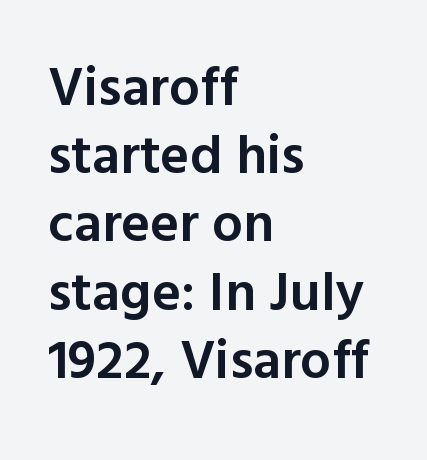
The image shows 55 px semibold sans-serif type, upright; set left-aligned, line spacing 1.24x, normal letter spacing, not underlined; a medium x-height.
